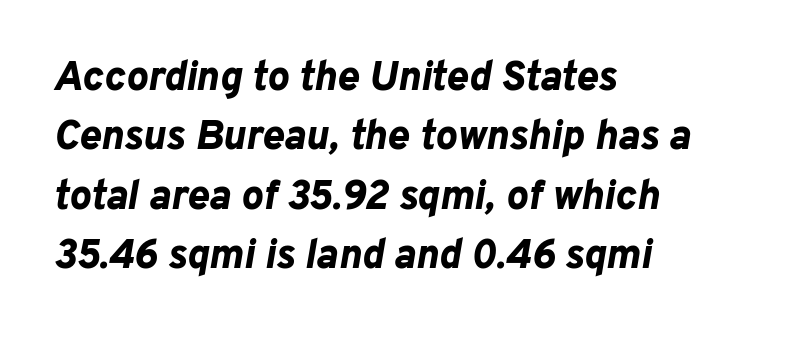
Underline: absent. Tracking here is standard; glyphs follow each other at the usual distance. The letters are slanted; this is an italic face. Chunky letters — that's bold for sure. These lines are rendered in a variable-pitch font. Short and long lines alike share a common starting point at left.
